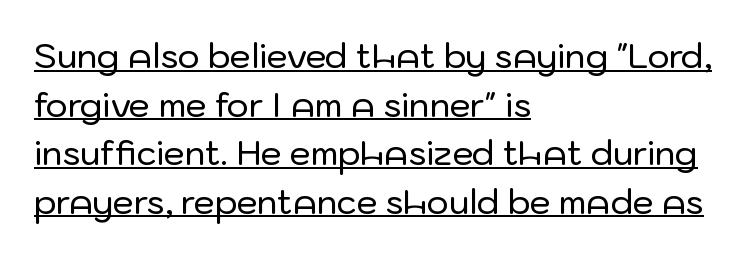
Characters remain perfectly vertical along every line. Every word sits above its own underline. Compared with typical paragraphs, the rows here are spaced about the same. What kind of face is this? One without serifs — a sans.
